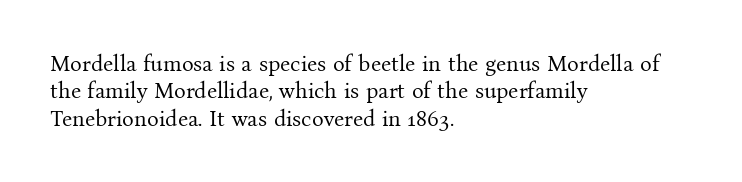
{"italic": "no", "bold": "no", "underline": "no", "align": "left", "line_spacing_ratio": 1.24, "letter_spacing": "normal", "letter_spacing_em": 0.0, "glyph_px": 22}
